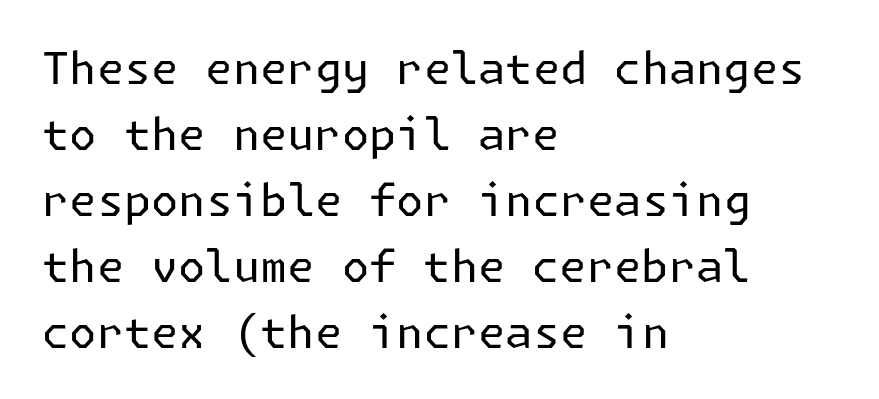
The image shows 44 px regular-weight sans-serif type, upright; set left-aligned, normal line spacing (1.5x), normal letter spacing, not underlined; low stroke contrast and a medium x-height.
